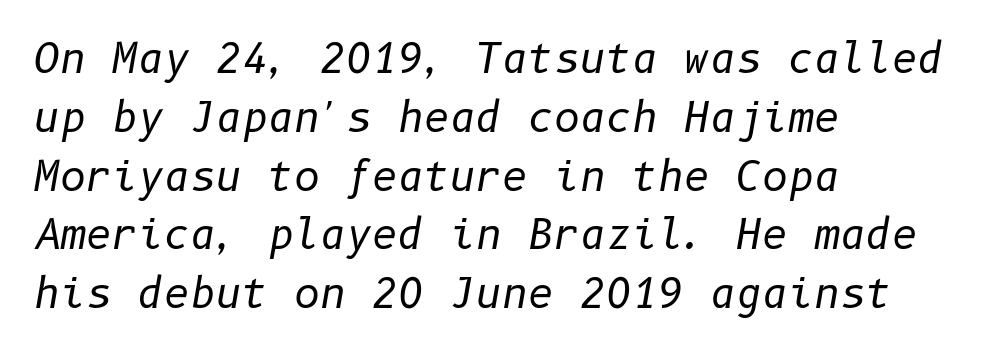
{"italic": "yes", "lean": "right", "slant_degrees": 10, "bold": "no", "weight": "regular", "width": "normal", "stroke_contrast": "low", "x_height": "medium", "underline": "no", "align": "left", "line_spacing": "normal", "line_spacing_ratio": 1.47, "letter_spacing": "normal", "letter_spacing_em": 0.0, "glyph_px": 40}
